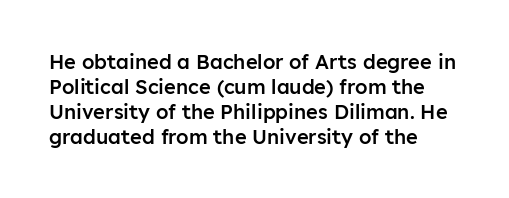
Where is the straight margin? On the left. Each glyph is drawn with semibold strokes, heavier than normal yet not fully bold. The passage shown is not underscored anywhere. Whoever set this chose a conventional vertical rhythm. Upright lettering throughout.
